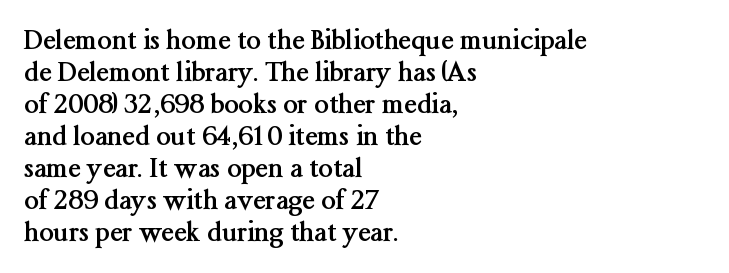
Alignment: flush left. A clean baseline with only descenders dipping below it. Vertical strokes here are truly vertical. Every letter is thick-stroked: bold, no question. A typesetter would call this zero additional tracking.
